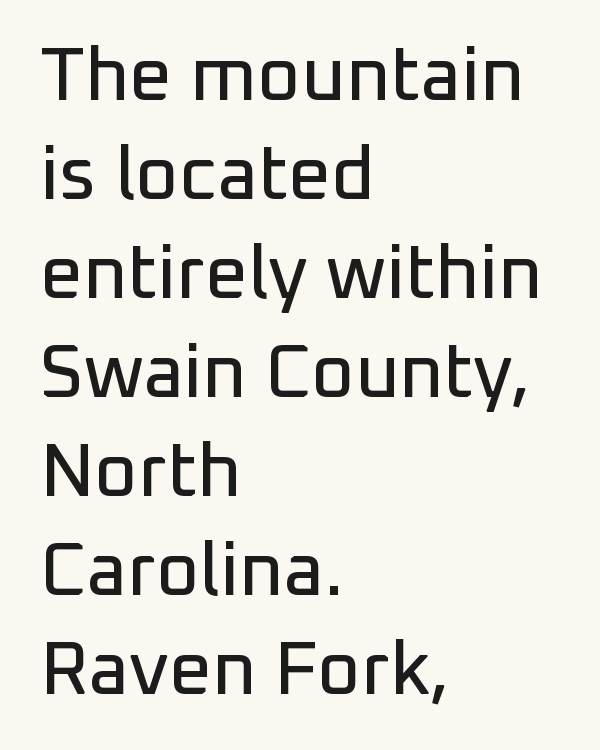
Q: Is the text italic (slanted)? A: No, it is upright.
Q: Is the typeface a serif or a sans-serif typeface? A: Sans-serif.
Q: Is the text underlined? A: No.
Q: How is the paragraph aligned? A: Left-aligned.
Q: Is the spacing between letters normal or unusually wide? A: Normal.
Q: Is the spacing between lines tight, normal or loose? A: Normal.
Q: Width (condensed, normal, or wide)? A: Normal.
Q: Stroke contrast? A: Low.
Q: x-height? A: Medium.
Q: Monospaced? A: No.
